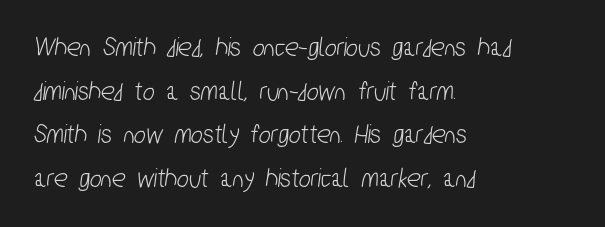
Q: Is the typeface a serif or a sans-serif typeface? A: Sans-serif.
Q: Is the text underlined? A: No.
Q: How is the paragraph aligned? A: Left-aligned.
Q: Is the spacing between letters normal or unusually wide? A: Normal.
Q: Is the spacing between lines tight, normal or loose? A: Normal.
Q: Width (condensed, normal, or wide)? A: Condensed.
Q: Stroke contrast? A: Low.
Q: x-height? A: Medium.
Q: Monospaced? A: No.
